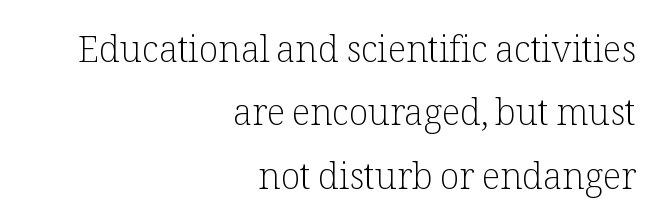
Proportional: the letters do not fall into vertical columns. Inter-character spacing is left at the font's built-in metrics. Horizontally, the lines are justified to the trailing edge only. The passage shown is not underscored anywhere. Notice how the stems are strictly vertical — no italics here. The font family rendered here belongs to the serif group.
